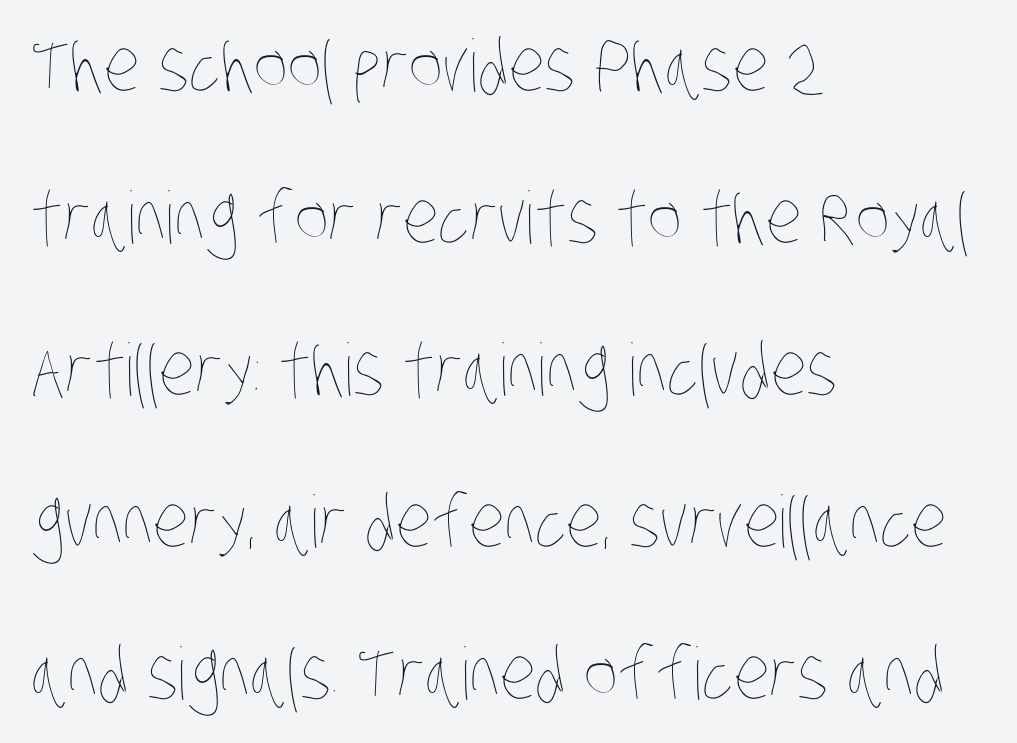
Widely set lines give the paragraph a tall, airy silhouette. Proportional: the letters do not fall into vertical columns. The typesetter chose a ragged-right arrangement here. Weight: not bold — regular or lighter.
